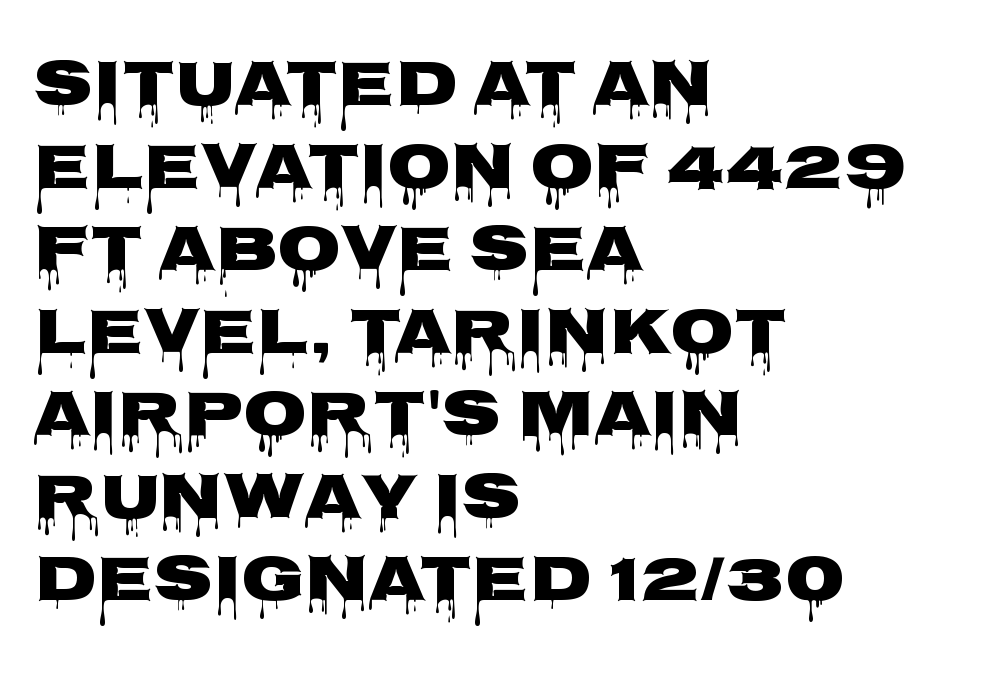
Q: Is the text italic (slanted)? A: No, it is upright.
Q: Is the typeface a serif or a sans-serif typeface? A: Sans-serif.
Q: Is the text underlined? A: No.
Q: How is the paragraph aligned? A: Left-aligned.
Q: Is the spacing between letters normal or unusually wide? A: Normal.
Q: Is the spacing between lines tight, normal or loose? A: Normal.
Q: Width (condensed, normal, or wide)? A: Wide.
Q: Stroke contrast? A: Low.
Q: x-height? A: Large.
Q: Monospaced? A: No.
